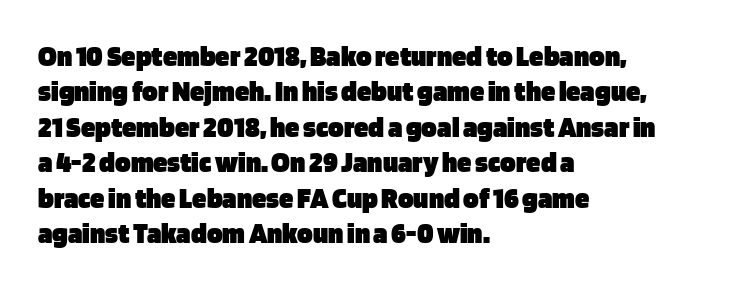
The image shows 29 px heavy sans-serif type, upright; set left-aligned, line spacing 1.22x, normal letter spacing, not underlined; low stroke contrast and a large x-height.
